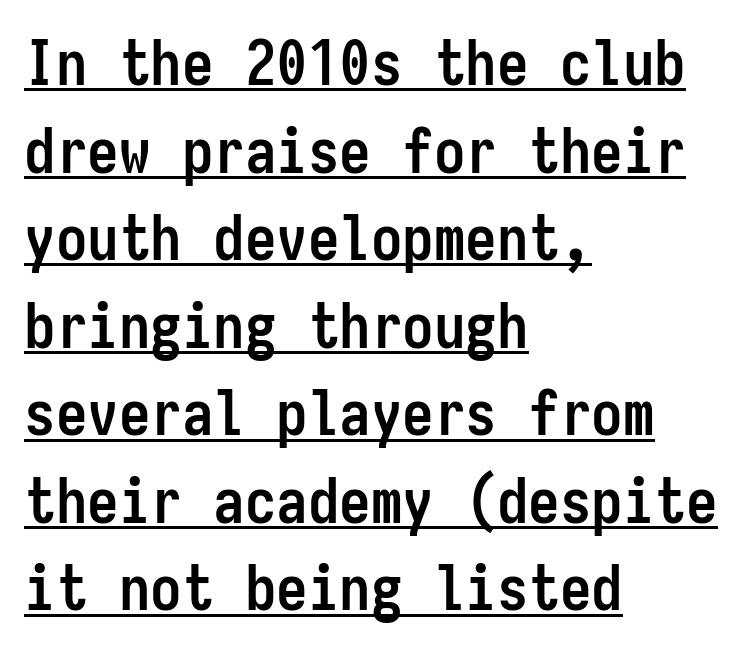
The paragraph has a hard left edge and a soft right edge. Fixed-width glyphs throughout — classic coding-font behaviour. The face used here has the dense, thick strokes of a bold. The designer went with a sans here, leaving each stem footless. Underlining? Definitely there. When letters stand straight like this, we call the style roman or upright.
